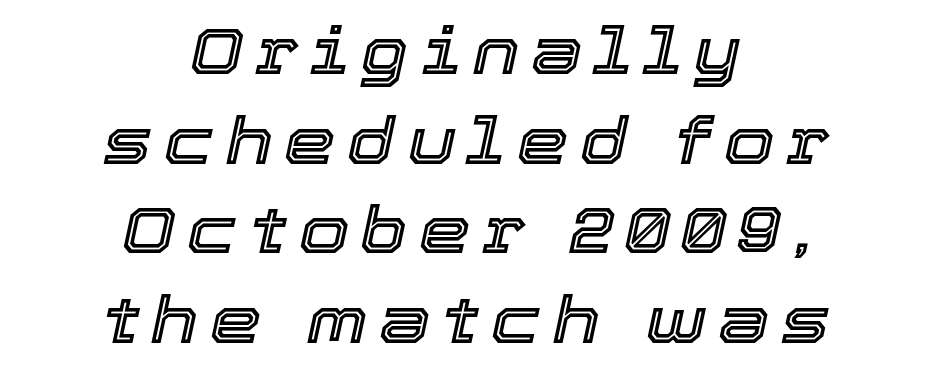
{"italic": "yes", "lean": "right", "slant_degrees": 12, "width": "normal", "x_height": "medium", "monospaced": "no", "underline": "no", "align": "center", "line_spacing": "normal", "line_spacing_ratio": 1.38, "glyph_px": 65}
